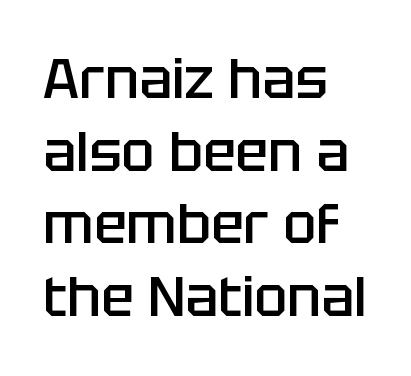
To sum up the face: it is a sans, with no serifs. The lines in this sample share a left origin and differ only in where they stop. The face used here is rendered with its standard letterfit. Character widths vary here, with narrow letters taking less room than wide ones. Every letter is mildly thick-stroked: semibold rather than bold. This sample keeps an unexceptional amount of space between lines.
